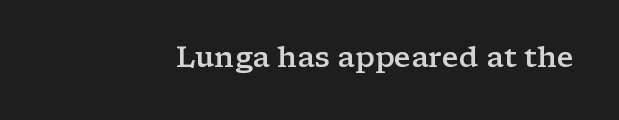
The image shows 29 px semibold, wide serif type, upright; set normal letter spacing, not underlined; low stroke contrast and a medium x-height.
